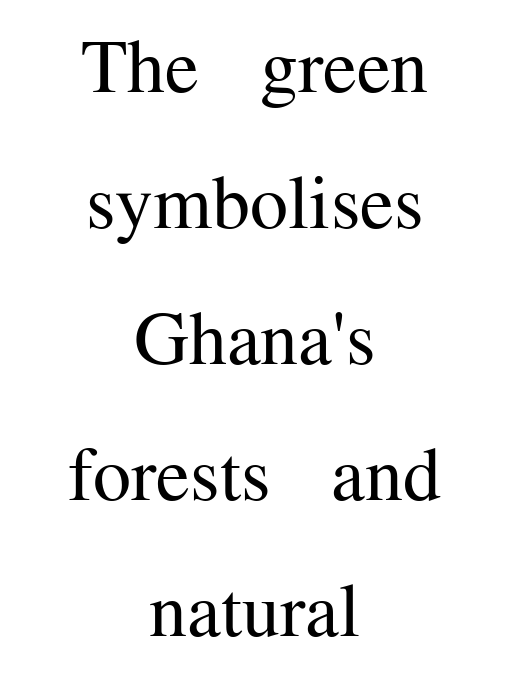
Q: Is the text bold? A: No.
Q: Is the text italic (slanted)? A: No, it is upright.
Q: Is the typeface a serif or a sans-serif typeface? A: Serif.
Q: Is the text underlined? A: No.
Q: How is the paragraph aligned? A: Centered.
Q: Is the spacing between letters normal or unusually wide? A: Normal.
Q: Width (condensed, normal, or wide)? A: Normal.
Q: Stroke contrast? A: Medium.
Q: x-height? A: Medium.
Q: Monospaced? A: No.
